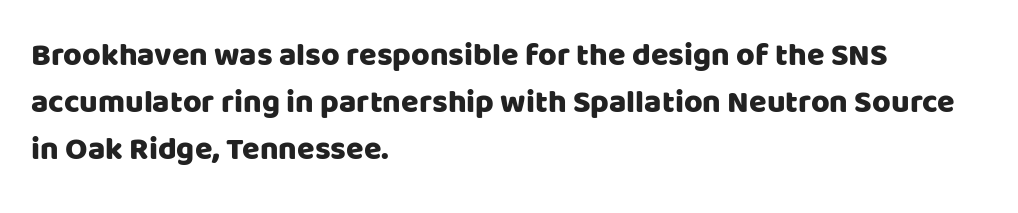
{"serif": "no", "italic": "no", "width": "normal", "stroke_contrast": "low", "x_height": "large", "monospaced": "no", "underline": "no", "align": "left", "line_spacing": "normal", "line_spacing_ratio": 1.47, "letter_spacing": "normal", "letter_spacing_em": 0.0, "glyph_px": 32}
